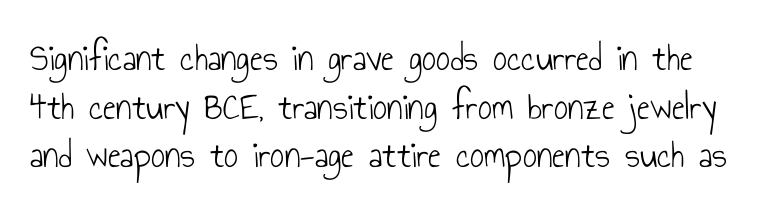
Q: Is the text bold? A: No.
Q: Is the text italic (slanted)? A: No, it is upright.
Q: Is the typeface a serif or a sans-serif typeface? A: Sans-serif.
Q: Is the text underlined? A: No.
Q: Is the spacing between letters normal or unusually wide? A: Normal.
Q: Is the spacing between lines tight, normal or loose? A: Normal.
Q: Width (condensed, normal, or wide)? A: Condensed.
Q: Stroke contrast? A: Low.
Q: x-height? A: Small.
Q: Monospaced? A: No.
